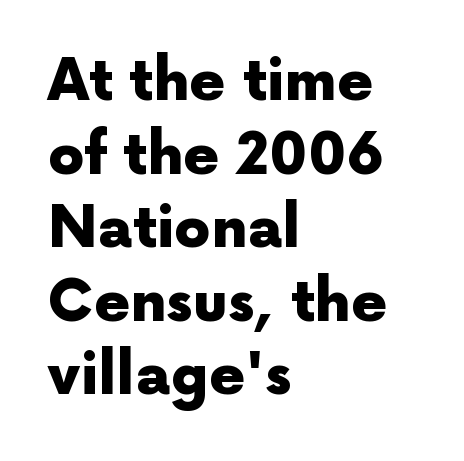
Q: Is the text bold? A: Yes.
Q: Is the text italic (slanted)? A: No, it is upright.
Q: Is the typeface a serif or a sans-serif typeface? A: Sans-serif.
Q: Is the text underlined? A: No.
Q: How is the paragraph aligned? A: Left-aligned.
Q: Is the spacing between letters normal or unusually wide? A: Normal.
Q: Is the spacing between lines tight, normal or loose? A: Normal.
Q: Width (condensed, normal, or wide)? A: Normal.
Q: x-height? A: Medium.
Q: Monospaced? A: No.
